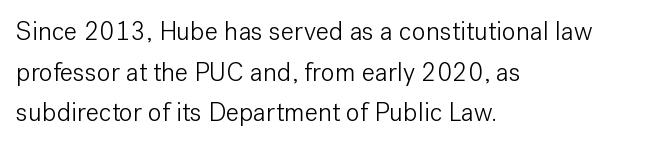
The image shows 26 px text type, upright; set left-aligned, normal line spacing (1.56x), normal letter spacing, not underlined.
